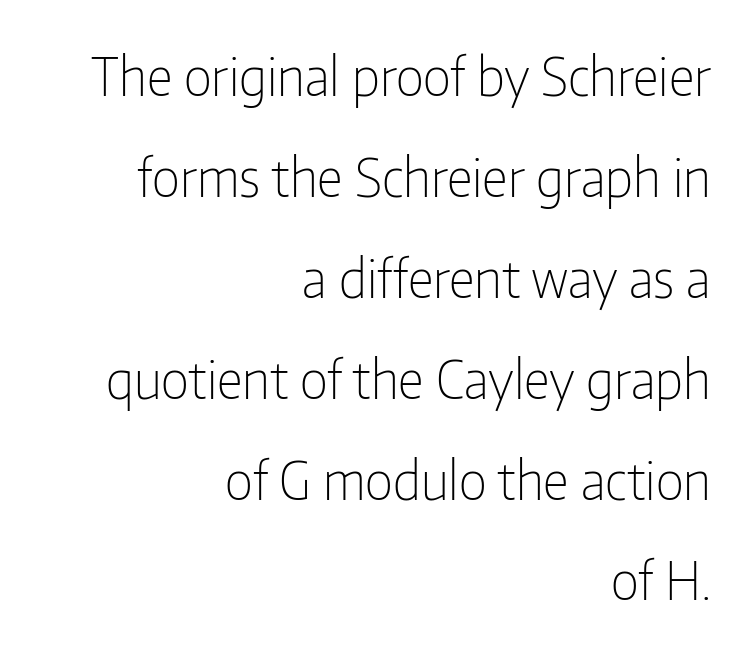
{"serif": "no", "italic": "no", "bold": "no", "weight": "light", "width": "condensed", "stroke_contrast": "low", "x_height": "medium", "monospaced": "no", "underline": "no", "align": "right", "line_spacing": "loose", "line_spacing_ratio": 1.94, "letter_spacing": "normal", "letter_spacing_em": 0.0, "glyph_px": 52}
